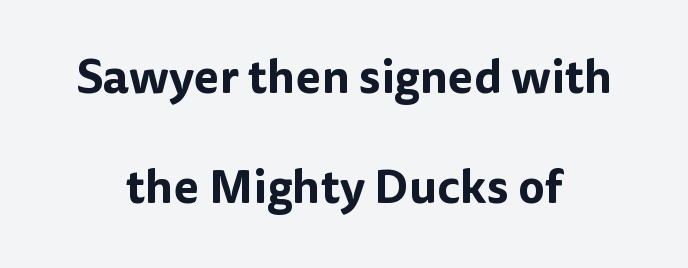
Bare-footed words on every line. The typesetter chose a symmetrical, centered arrangement here. Posture: straight, roman, zero tilt. How are the letters spaced? Ordinarily, with no added tracking. The letters advance in unequal steps, a hallmark of proportional type.
